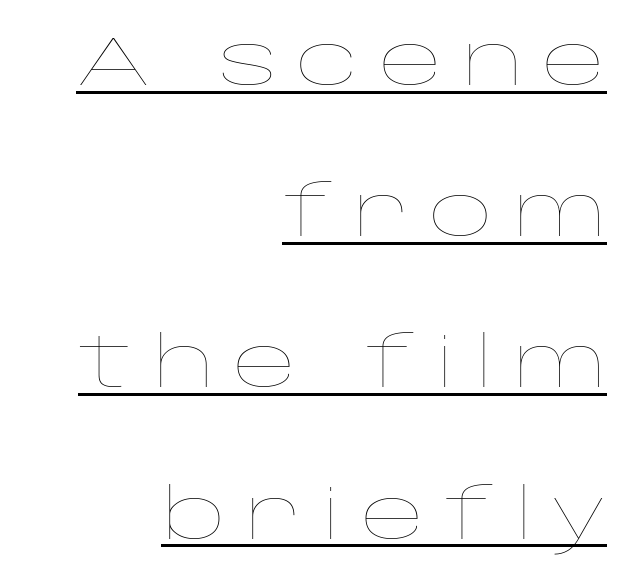
Each line of the rendering has a horizontal stroke beneath the glyphs. The passage shown is not bold in any degree. You could only call the tracking loose — the letters float apart. The leading is generous, giving the passage an open texture. Character widths vary here, with narrow letters taking less room than wide ones. Style check: upright.
